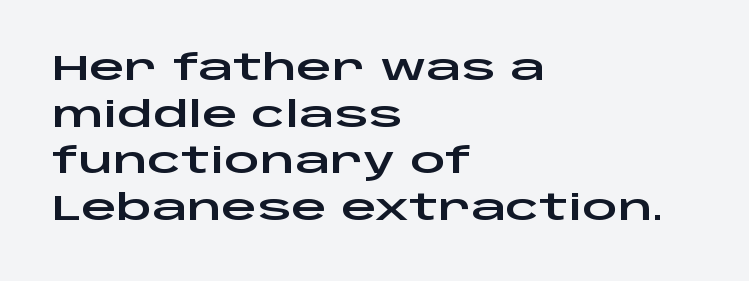
The letters sit at their default tracking, neither squeezed nor spread. Proportional: the letters do not fall into vertical columns. Plain, unruled lines of type. One-word summary of the alignment: left. The rendering uses a moderate line-height, typical for paragraphs. Nothing sits at the stroke ends, so this counts as sans-serif.
